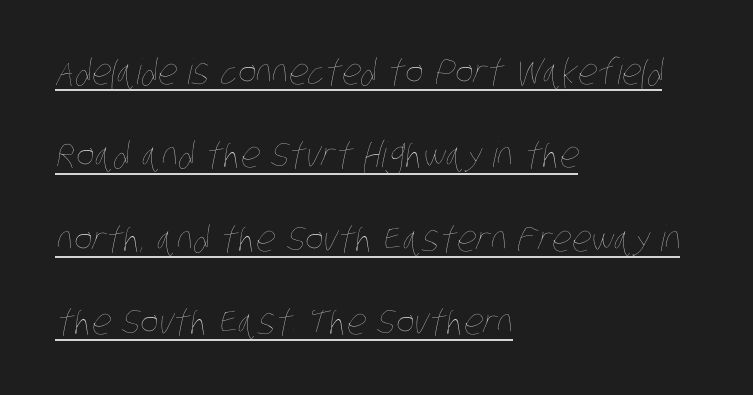
{"bold": "no", "weight": "thin", "width": "condensed", "stroke_contrast": "low", "x_height": "large", "monospaced": "no", "underline": "yes", "align": "left", "line_spacing": "loose", "line_spacing_ratio": 2.38, "letter_spacing": "normal", "letter_spacing_em": 0.0, "glyph_px": 35}
